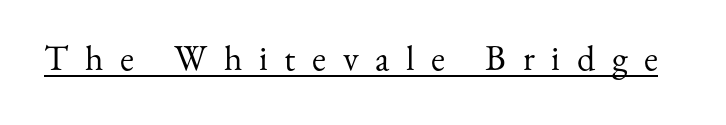
Q: Is the text bold? A: No.
Q: Is the text italic (slanted)? A: No, it is upright.
Q: Is the typeface a serif or a sans-serif typeface? A: Serif.
Q: Is the text underlined? A: Yes.
Q: Is the spacing between letters normal or unusually wide? A: Unusually wide.
Q: Width (condensed, normal, or wide)? A: Normal.
Q: Stroke contrast? A: Medium.
Q: x-height? A: Small.
Q: Monospaced? A: No.
